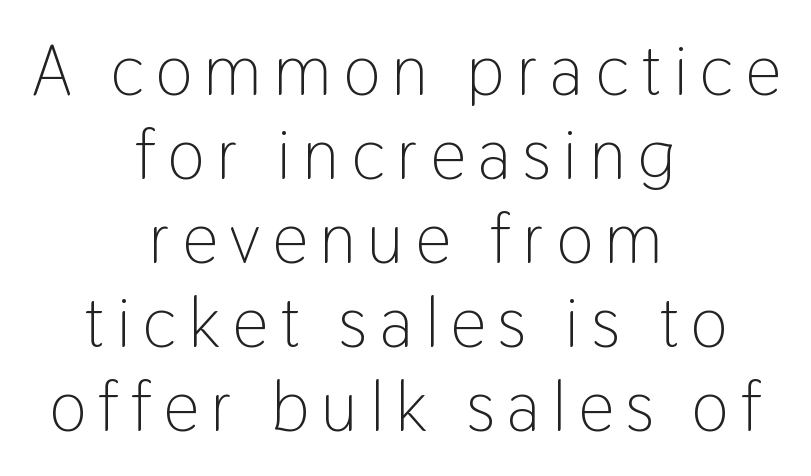
Q: Is the text bold? A: No.
Q: Is the text italic (slanted)? A: No, it is upright.
Q: Is the typeface a serif or a sans-serif typeface? A: Sans-serif.
Q: Is the text underlined? A: No.
Q: How is the paragraph aligned? A: Centered.
Q: Width (condensed, normal, or wide)? A: Condensed.
Q: Stroke contrast? A: Low.
Q: x-height? A: Medium.
Q: Monospaced? A: No.
